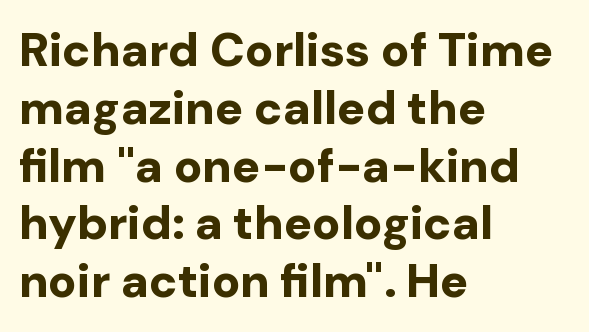
Q: Is the text bold? A: Yes.
Q: Is the text italic (slanted)? A: No, it is upright.
Q: Is the typeface a serif or a sans-serif typeface? A: Sans-serif.
Q: Is the text underlined? A: No.
Q: How is the paragraph aligned? A: Left-aligned.
Q: Is the spacing between letters normal or unusually wide? A: Normal.
Q: Width (condensed, normal, or wide)? A: Normal.
Q: Stroke contrast? A: Low.
Q: x-height? A: Medium.
Q: Monospaced? A: No.
